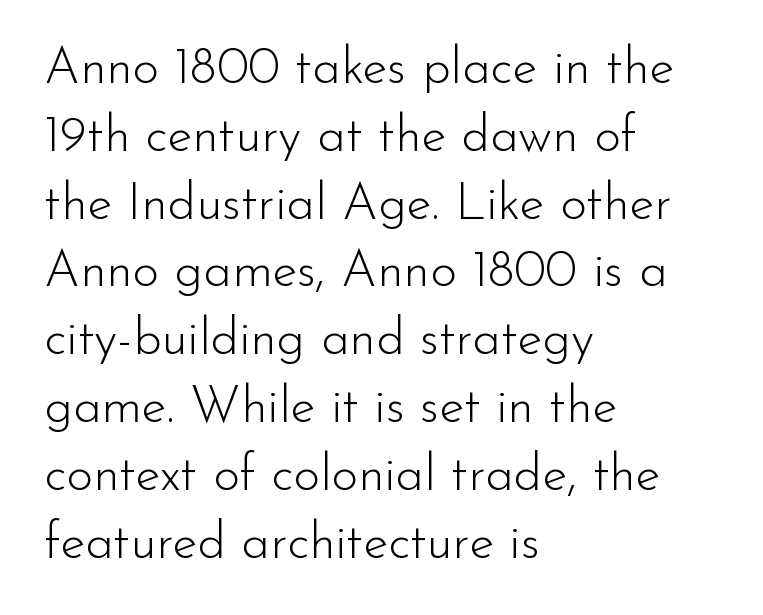
Q: Is the text bold? A: No.
Q: Is the text italic (slanted)? A: No, it is upright.
Q: Is the typeface a serif or a sans-serif typeface? A: Sans-serif.
Q: Is the text underlined? A: No.
Q: How is the paragraph aligned? A: Left-aligned.
Q: Is the spacing between letters normal or unusually wide? A: Normal.
Q: Is the spacing between lines tight, normal or loose? A: Normal.
Q: Width (condensed, normal, or wide)? A: Normal.
Q: Stroke contrast? A: Low.
Q: x-height? A: Small.
Q: Monospaced? A: No.
